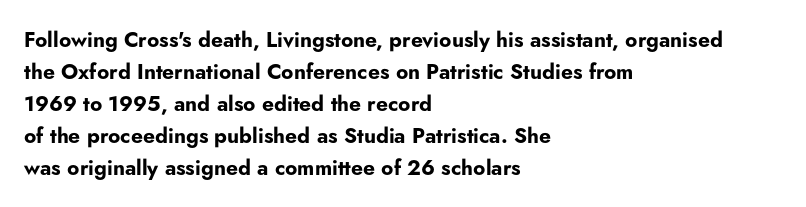
The type sits square on the baseline with zero lean. Summary of weight: heavy, a full bold. Interline gaps are of average width in this sample. The type is set solid horizontally, with unmodified tracking. Underline: absent.
